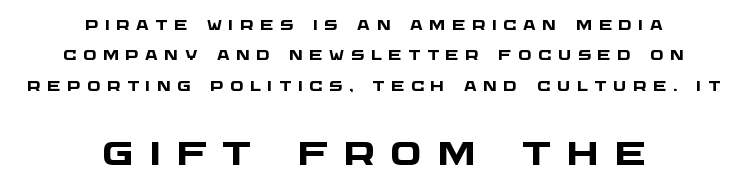
Q: Is the text bold? A: Yes.
Q: Is the typeface a serif or a sans-serif typeface? A: Sans-serif.
Q: Is the text underlined? A: No.
Q: How is the paragraph aligned? A: Centered.
Q: Is the spacing between letters normal or unusually wide? A: Unusually wide.
Q: Is the spacing between lines tight, normal or loose? A: Loose.
Q: Which block of text is set in a larger size, the first (top) or the second (bottom)? A: The second (bottom) one.
Q: Width (condensed, normal, or wide)? A: Wide.
Q: Stroke contrast? A: Low.
Q: x-height? A: Large.
Q: Monospaced? A: No.
